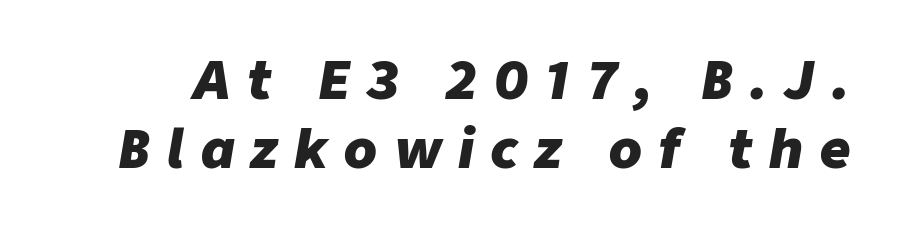
A normal amount of white space separates one row of letters from the next. The whole block is typeset with a tilt. The rendering uses natural spacing where letterforms have individual widths. Letters rest on an invisible, unmarked baseline. Short note: letters widely spaced.
